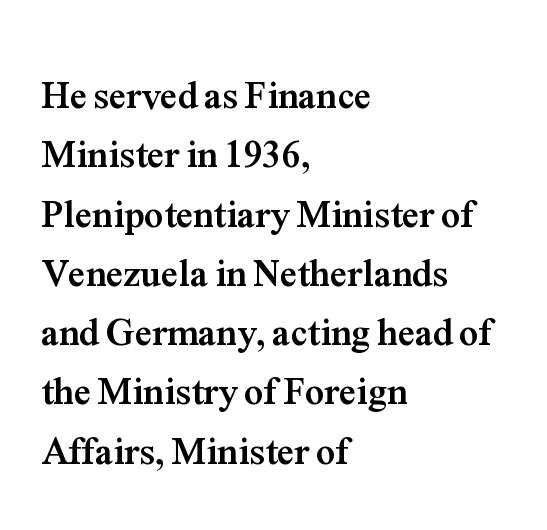
Q: Is the text bold? A: Yes.
Q: Is the text italic (slanted)? A: No, it is upright.
Q: Is the typeface a serif or a sans-serif typeface? A: Serif.
Q: Is the text underlined? A: No.
Q: How is the paragraph aligned? A: Left-aligned.
Q: Is the spacing between letters normal or unusually wide? A: Normal.
Q: Is the spacing between lines tight, normal or loose? A: Normal.
Q: Width (condensed, normal, or wide)? A: Normal.
Q: Stroke contrast? A: Medium.
Q: x-height? A: Medium.
Q: Monospaced? A: No.
